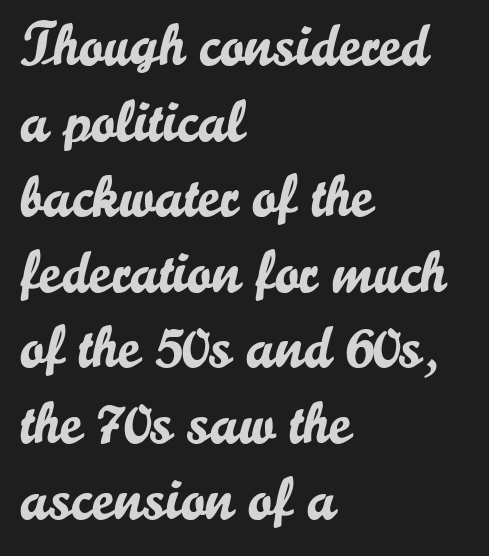
{"serif": "no", "width": "normal", "stroke_contrast": "low", "x_height": "small", "monospaced": "no", "underline": "no", "align": "left", "line_spacing": "normal", "line_spacing_ratio": 1.26, "letter_spacing": "normal", "letter_spacing_em": 0.0, "glyph_px": 60}
